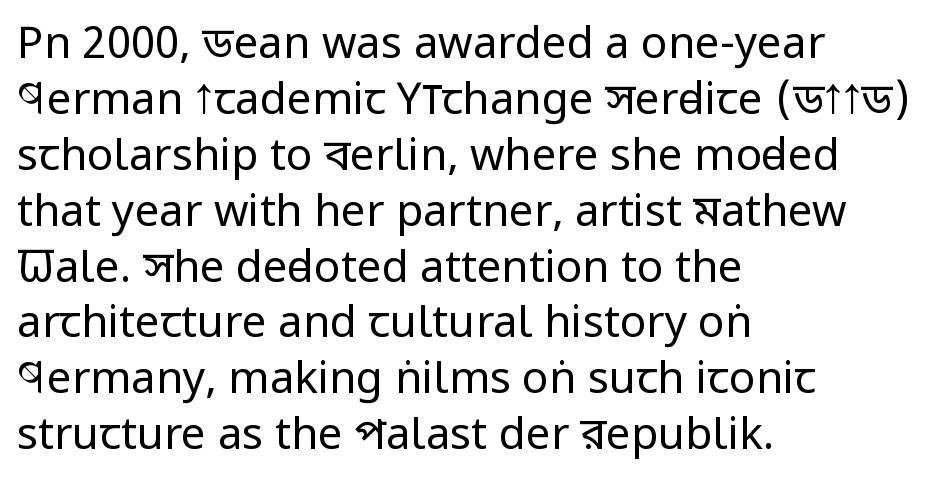
{"serif": "no", "italic": "no", "bold": "no", "weight": "regular", "width": "condensed", "stroke_contrast": "low", "x_height": "large", "monospaced": "no", "underline": "no", "align": "left", "line_spacing": "normal", "line_spacing_ratio": 1.27, "letter_spacing": "normal", "letter_spacing_em": 0.0, "glyph_px": 44}
